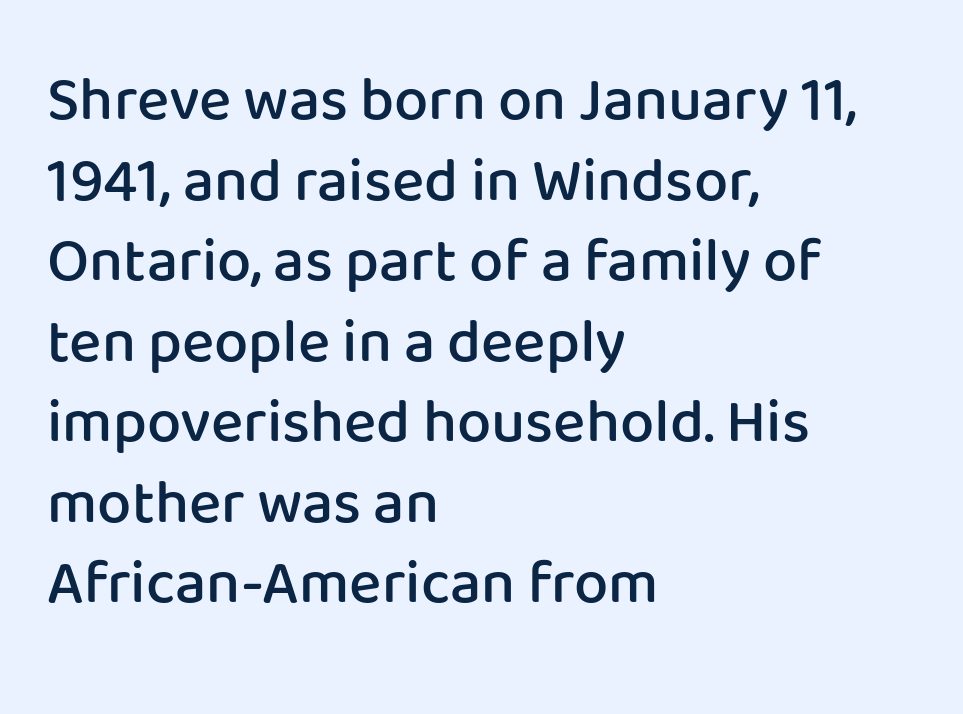
I'd describe the lettering as semibold — firm but not a full bold. Glyph-to-glyph distance matches everyday printed text. Observe the absence of serifs on each vertical stroke in this sample. The lines are quadded left. Spacing verdict: proportional, widths tailored to each character.
